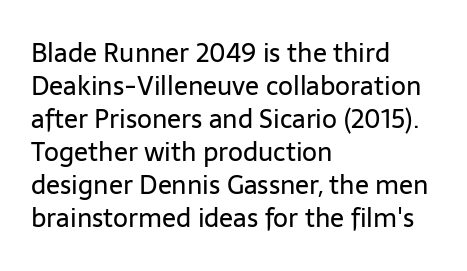
{"italic": "no", "bold": "no", "underline": "no", "align": "left", "line_spacing": "normal", "line_spacing_ratio": 1.27, "letter_spacing": "normal", "letter_spacing_em": 0.0, "glyph_px": 26}
